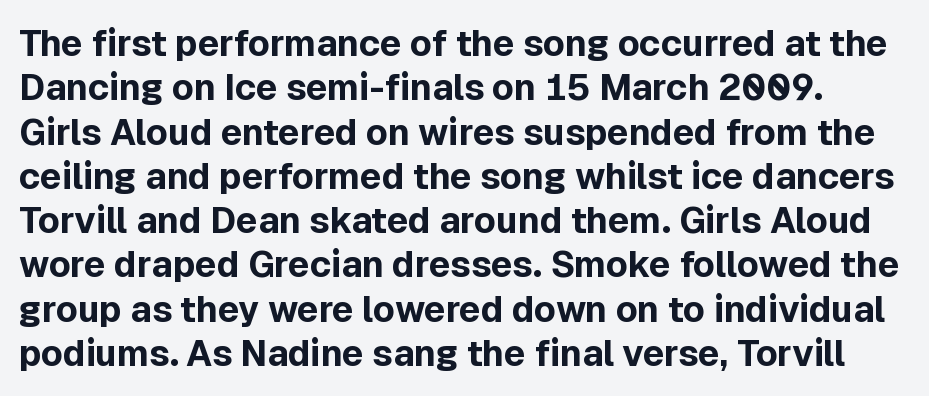
{"serif": "no", "italic": "no", "bold": "yes", "weight": "bold", "width": "normal", "x_height": "medium", "monospaced": "no", "underline": "no", "line_spacing_ratio": 1.23, "letter_spacing": "normal", "letter_spacing_em": 0.0, "glyph_px": 36}
